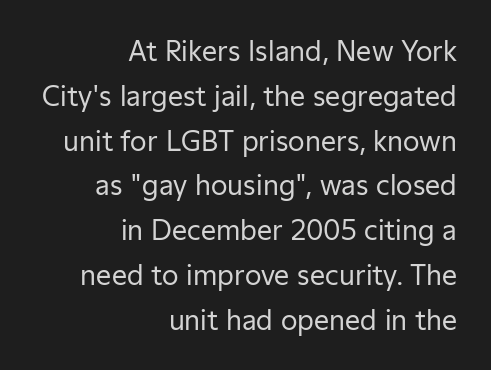
Q: Is the text bold? A: No.
Q: Is the text italic (slanted)? A: No, it is upright.
Q: Is the text underlined? A: No.
Q: How is the paragraph aligned? A: Right-aligned.
Q: Is the spacing between letters normal or unusually wide? A: Normal.
Q: Is the spacing between lines tight, normal or loose? A: Normal.
